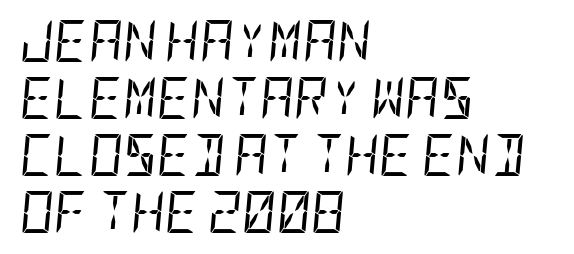
Nobody touched the tracking dial on this one. Italic: yes, the glyphs are oblique. Rule under the text: the space is simply empty. No extra ink here — the face is not bold. These lines are set flush left with a ragged right edge.
